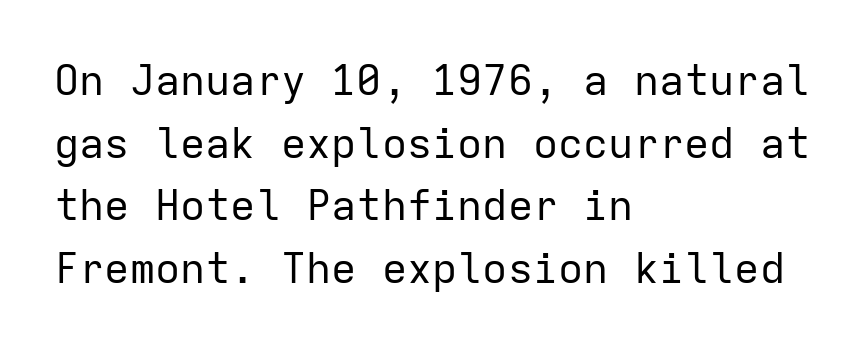
Q: Is the text bold? A: No.
Q: Is the text italic (slanted)? A: No, it is upright.
Q: Is the typeface a serif or a sans-serif typeface? A: Sans-serif.
Q: Is the text underlined? A: No.
Q: How is the paragraph aligned? A: Left-aligned.
Q: Is the spacing between letters normal or unusually wide? A: Normal.
Q: Is the spacing between lines tight, normal or loose? A: Normal.
Q: Width (condensed, normal, or wide)? A: Normal.
Q: Stroke contrast? A: Low.
Q: x-height? A: Medium.
Q: Monospaced? A: Yes.
